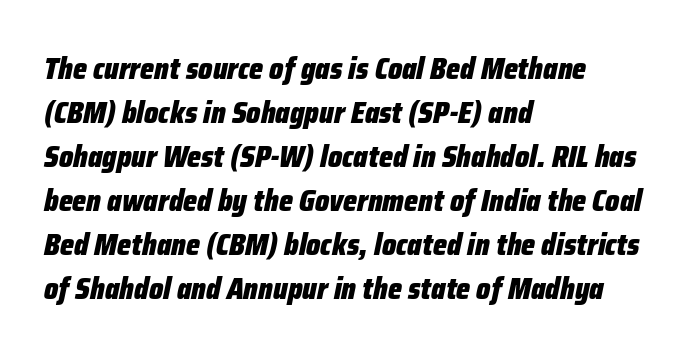
{"italic": "yes", "lean": "right", "slant_degrees": 12, "bold": "yes", "weight": "heavy", "width": "condensed", "stroke_contrast": "low", "x_height": "medium", "monospaced": "no", "underline": "no", "align": "left", "line_spacing": "normal", "line_spacing_ratio": 1.47, "letter_spacing": "normal", "letter_spacing_em": 0.0, "glyph_px": 30}
